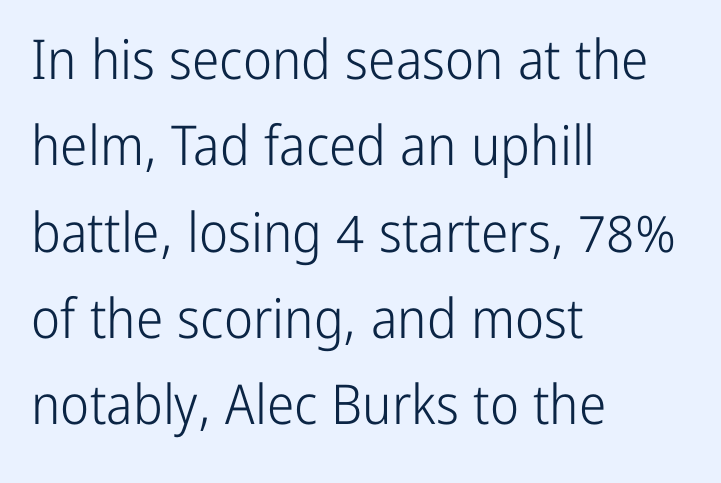
Q: Is the text bold? A: No.
Q: Is the text italic (slanted)? A: No, it is upright.
Q: Is the typeface a serif or a sans-serif typeface? A: Sans-serif.
Q: Is the text underlined? A: No.
Q: How is the paragraph aligned? A: Left-aligned.
Q: Is the spacing between letters normal or unusually wide? A: Normal.
Q: Is the spacing between lines tight, normal or loose? A: Normal.
Q: Width (condensed, normal, or wide)? A: Condensed.
Q: Stroke contrast? A: Low.
Q: x-height? A: Medium.
Q: Monospaced? A: No.
